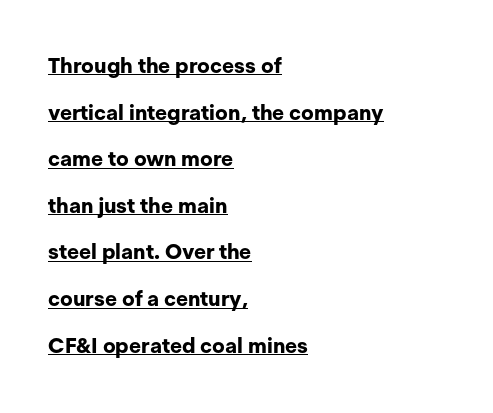
Q: Is the text bold? A: Yes.
Q: Is the text italic (slanted)? A: No, it is upright.
Q: Is the text underlined? A: Yes.
Q: How is the paragraph aligned? A: Left-aligned.
Q: Is the spacing between letters normal or unusually wide? A: Normal.
Q: Is the spacing between lines tight, normal or loose? A: Loose.
